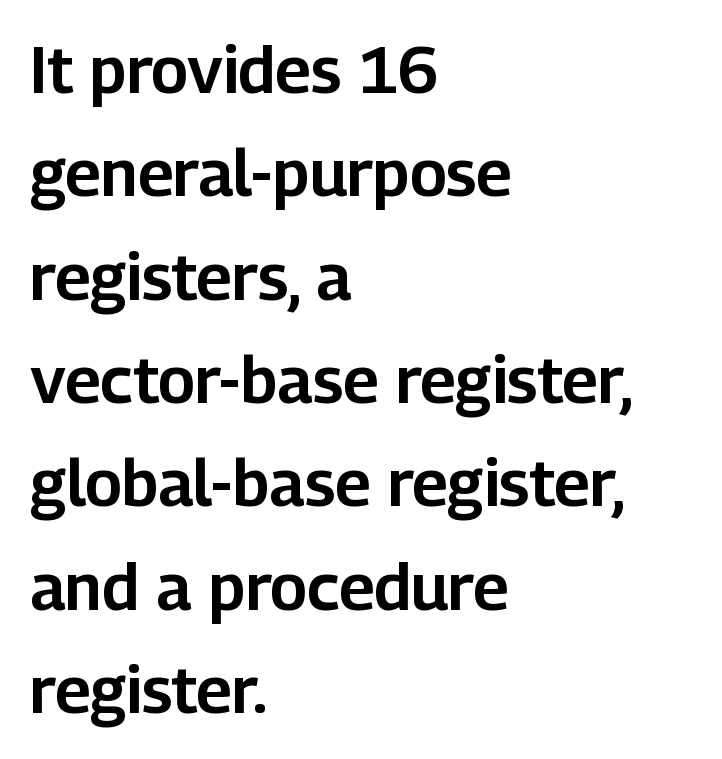
Q: Is the text italic (slanted)? A: No, it is upright.
Q: Is the typeface a serif or a sans-serif typeface? A: Sans-serif.
Q: Is the text underlined? A: No.
Q: How is the paragraph aligned? A: Left-aligned.
Q: Is the spacing between letters normal or unusually wide? A: Normal.
Q: Is the spacing between lines tight, normal or loose? A: Normal.
Q: Width (condensed, normal, or wide)? A: Normal.
Q: Stroke contrast? A: Low.
Q: x-height? A: Medium.
Q: Monospaced? A: No.
